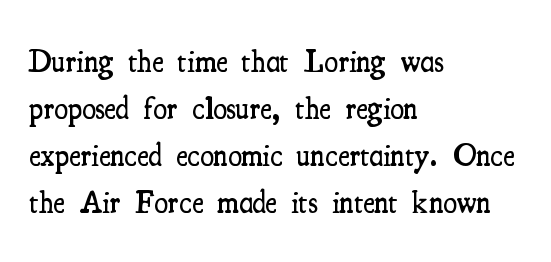
Q: Is the text bold? A: Semi-bold.
Q: Is the text italic (slanted)? A: No, it is upright.
Q: Is the typeface a serif or a sans-serif typeface? A: Serif.
Q: Is the text underlined? A: No.
Q: How is the paragraph aligned? A: Left-aligned.
Q: Is the spacing between letters normal or unusually wide? A: Normal.
Q: Is the spacing between lines tight, normal or loose? A: Normal.
Q: Width (condensed, normal, or wide)? A: Condensed.
Q: Stroke contrast? A: Medium.
Q: x-height? A: Small.
Q: Monospaced? A: No.
